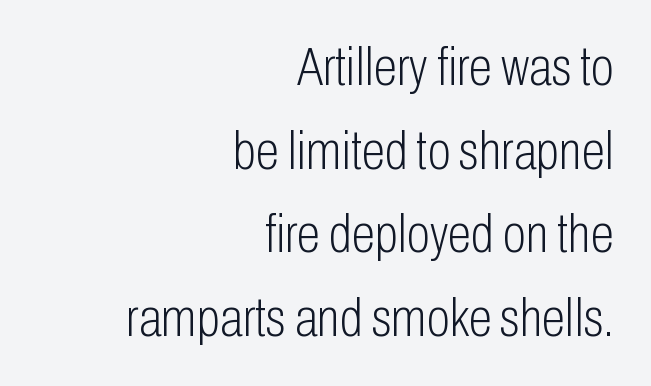
Q: Is the text bold? A: No.
Q: Is the text italic (slanted)? A: No, it is upright.
Q: Is the typeface a serif or a sans-serif typeface? A: Sans-serif.
Q: Is the text underlined? A: No.
Q: How is the paragraph aligned? A: Right-aligned.
Q: Is the spacing between letters normal or unusually wide? A: Normal.
Q: Is the spacing between lines tight, normal or loose? A: Normal.
Q: Width (condensed, normal, or wide)? A: Condensed.
Q: Stroke contrast? A: Low.
Q: x-height? A: Medium.
Q: Monospaced? A: No.
